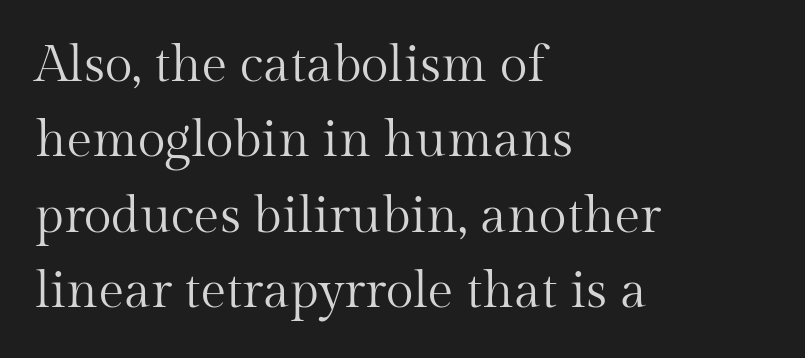
Students, note that the glyphs here touch the page at normal intervals. A light-to-regular cut is what we see here. Teacher's note: observe the even left margin — that is flush-left alignment. Check under the words: just untouched page. Font category for this specimen: serif.
